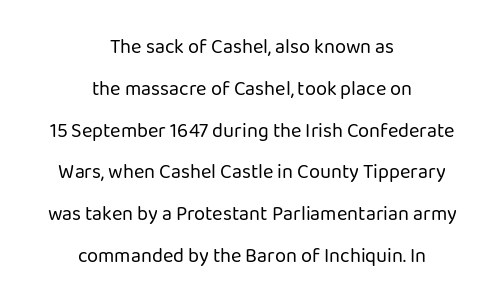
Caption: standard tracking, unaltered. The string is rendered with underlining switched off. The vertical gap from one line to the next is large. In CSS terms this would be text-align: center. When letters stand straight like this, we call the style roman or upright.
